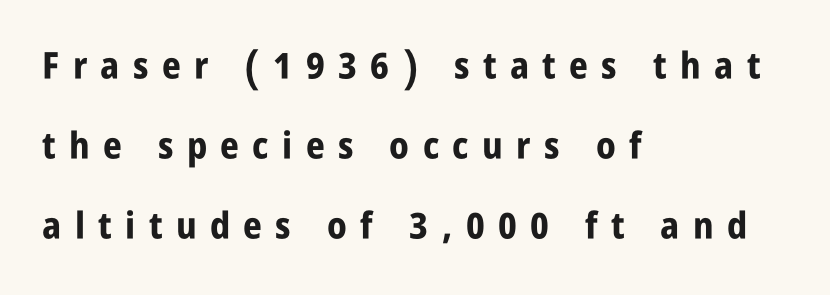
The words here are not underlined. Caption: expanded tracking, letters set apart. Leading: increased. I'd describe the lettering as bold — thick and assertive. The letters advance in unequal steps, a hallmark of proportional type.
